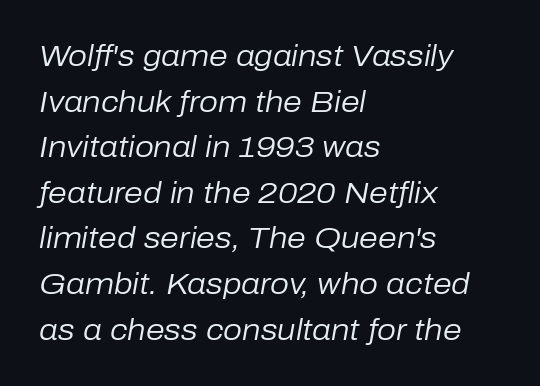
The image shows 30 px regular-weight type, italic (leaning right); set left-aligned, normal line spacing (1.52x), normal letter spacing, not underlined; low stroke contrast and a medium x-height.
